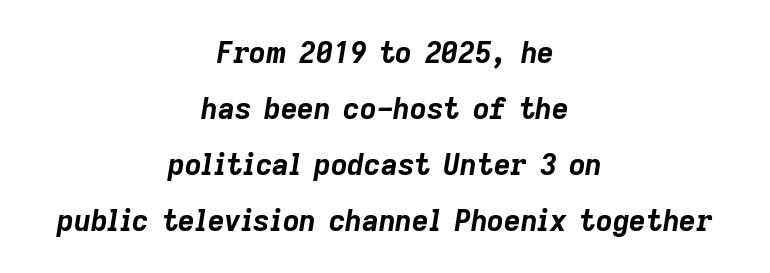
The image shows 29 px bold type, italic (leaning right); set centered, loose line spacing (1.93x), normal letter spacing, not underlined; low stroke contrast and a medium x-height.
